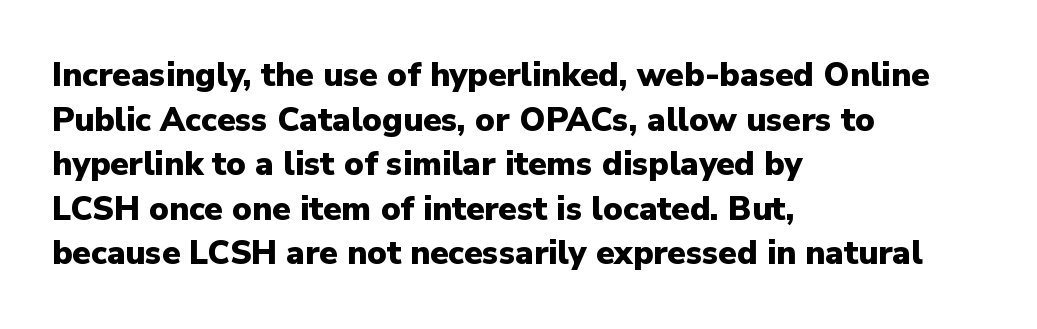
The image shows 33 px heavy sans-serif type, upright; set left-aligned, normal line spacing (1.35x), normal letter spacing, not underlined; low stroke contrast and a medium x-height.
